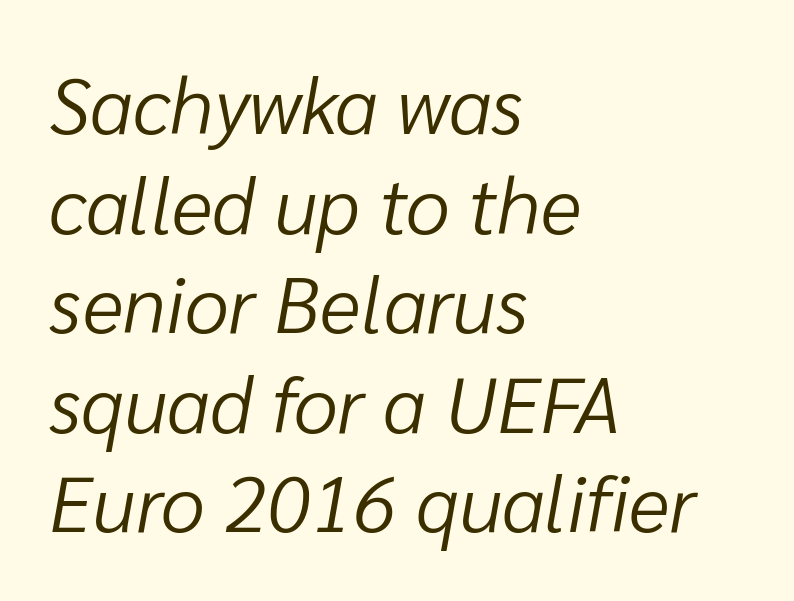
Q: Is the text bold? A: No.
Q: Is the text italic (slanted)? A: Yes, it leans right by about 10 degrees.
Q: Is the text underlined? A: No.
Q: How is the paragraph aligned? A: Left-aligned.
Q: Is the spacing between letters normal or unusually wide? A: Normal.
Q: Is the spacing between lines tight, normal or loose? A: Normal.
Q: Width (condensed, normal, or wide)? A: Normal.
Q: Stroke contrast? A: Low.
Q: x-height? A: Medium.
Q: Monospaced? A: No.
